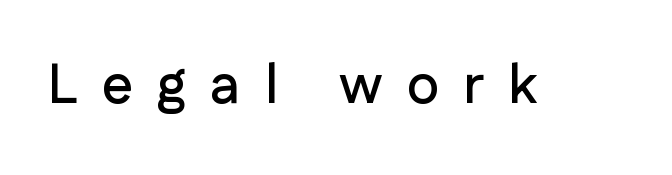
The image shows 55 px sans-serif type, upright; set unusually wide letter spacing (+0.44 em), not underlined; low stroke contrast and a medium x-height.
